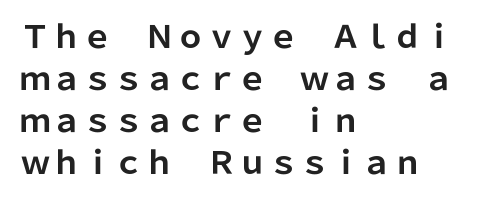
{"serif": "no", "italic": "no", "bold": "yes", "weight": "bold", "width": "normal", "stroke_contrast": "low", "x_height": "medium", "monospaced": "no", "underline": "no", "align": "left", "line_spacing": "normal", "line_spacing_ratio": 1.35, "letter_spacing": "normal", "letter_spacing_em": 0.0, "glyph_px": 31}
